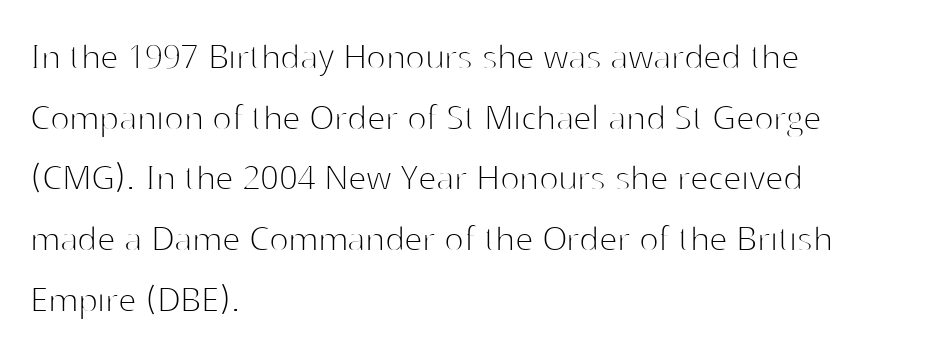
Q: Is the text bold? A: No.
Q: Is the text italic (slanted)? A: No, it is upright.
Q: Is the typeface a serif or a sans-serif typeface? A: Sans-serif.
Q: Is the text underlined? A: No.
Q: How is the paragraph aligned? A: Left-aligned.
Q: Is the spacing between letters normal or unusually wide? A: Normal.
Q: Is the spacing between lines tight, normal or loose? A: Normal.
Q: Width (condensed, normal, or wide)? A: Normal.
Q: Stroke contrast? A: High.
Q: x-height? A: Medium.
Q: Monospaced? A: No.
